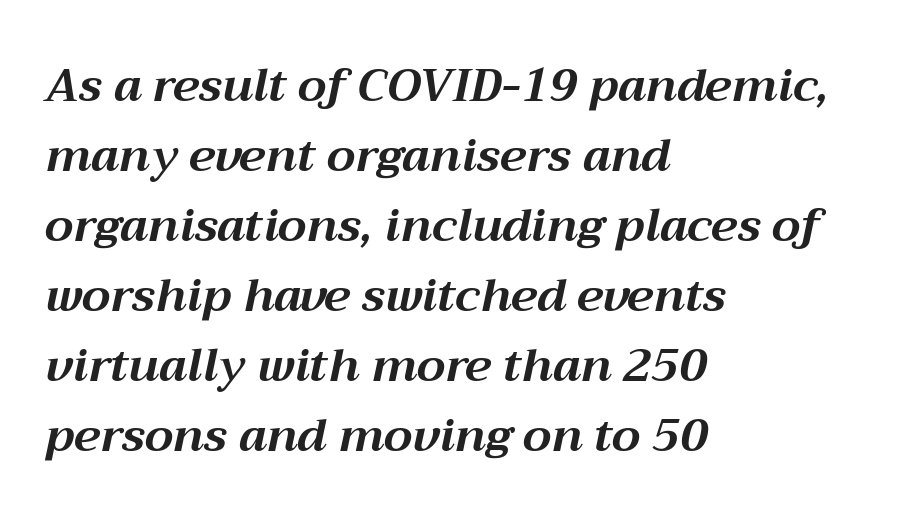
{"italic": "yes", "lean": "right", "slant_degrees": 12, "bold": "yes", "weight": "bold", "width": "normal", "stroke_contrast": "medium", "x_height": "medium", "monospaced": "no", "underline": "no", "align": "left", "line_spacing": "normal", "line_spacing_ratio": 1.52, "letter_spacing": "normal", "letter_spacing_em": 0.0, "glyph_px": 46}
